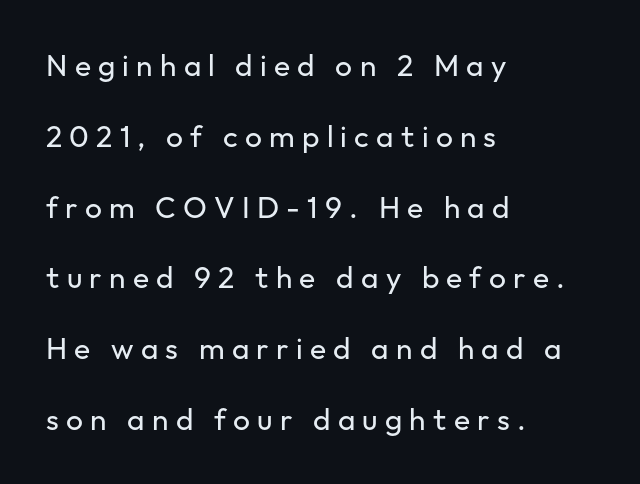
Q: Is the text bold? A: No.
Q: Is the text italic (slanted)? A: No, it is upright.
Q: Is the typeface a serif or a sans-serif typeface? A: Sans-serif.
Q: Is the text underlined? A: No.
Q: How is the paragraph aligned? A: Left-aligned.
Q: Is the spacing between letters normal or unusually wide? A: Unusually wide.
Q: Is the spacing between lines tight, normal or loose? A: Loose.
Q: Width (condensed, normal, or wide)? A: Normal.
Q: Stroke contrast? A: Low.
Q: x-height? A: Medium.
Q: Monospaced? A: No.
